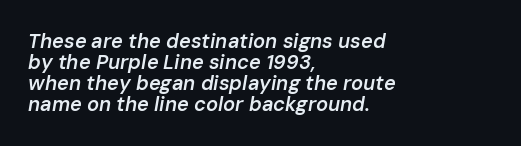
The image shows 20 px text type, italic (leaning right); set left-aligned, tight line spacing (1.05x), normal letter spacing, not underlined.
